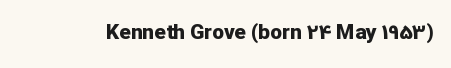
The letterforms sit shoulder to shoulder at normal distance. These lines were composed using upright roman letters. Check the space under the baseline: it is left empty. The sample has been set heavy, in full bold.
